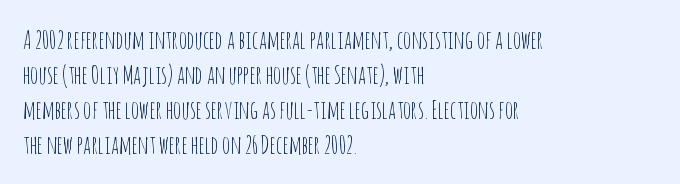
The image shows 25 px text type, upright; set left-aligned, normal line spacing (1.4x), normal letter spacing, not underlined.
